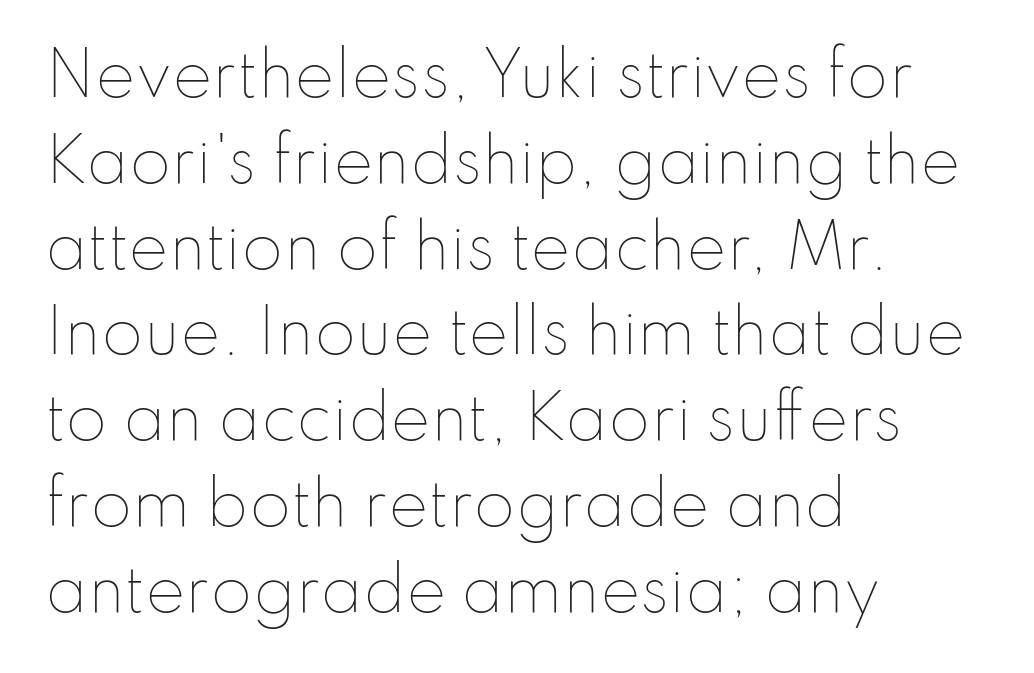
Notice how the stems are strictly vertical — no italics here. Vertical stems look standard width or narrower in stroke. The string is rendered with underlining switched off. These lines are rendered in a variable-pitch font. Nobody touched the tracking dial on this one.
